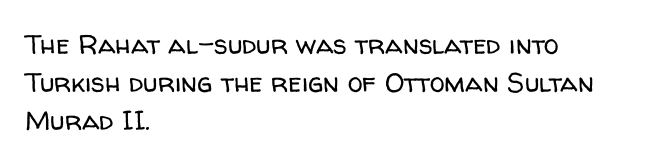
{"italic": "no", "bold": "no", "underline": "no", "align": "left", "line_spacing": "normal", "line_spacing_ratio": 1.4, "letter_spacing": "normal", "letter_spacing_em": 0.0, "glyph_px": 27}
